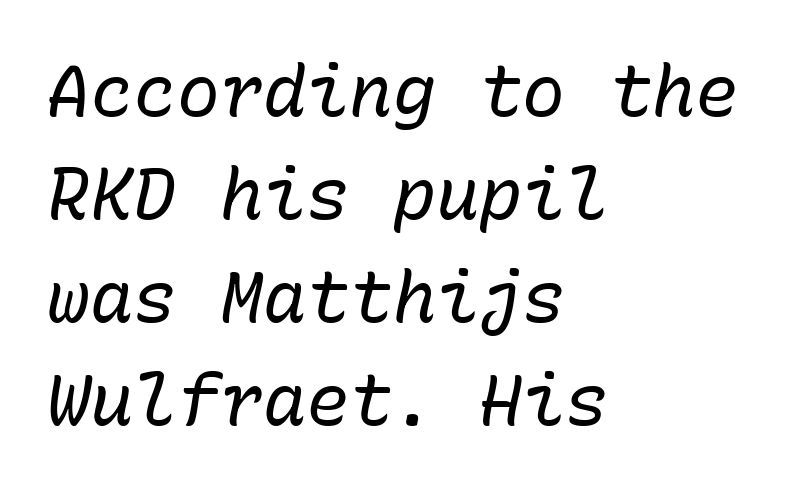
The image shows 72 px regular-weight type, italic (leaning right), monospaced; set left-aligned, normal line spacing (1.43x), normal letter spacing, not underlined; low stroke contrast and a medium x-height.
